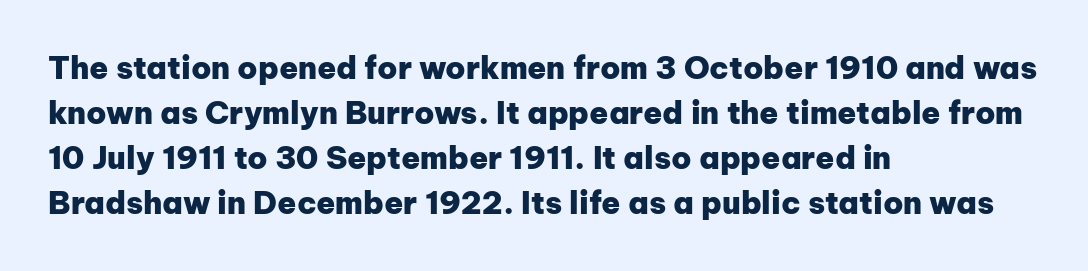
The specimen omits any rule beneath the text block's lines. Its strokes are broad and dark, the hallmark of bold type. Typeset ragged right — the left edge is the straight one. The letters advance in unequal steps, a hallmark of proportional type.
